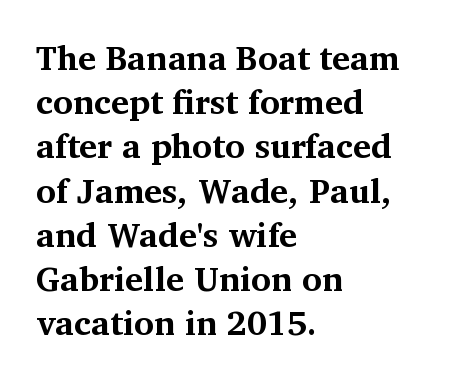
The image shows 34 px bold serif type, upright; set left-aligned, normal line spacing (1.3x), normal letter spacing, not underlined; medium stroke contrast and a medium x-height.
